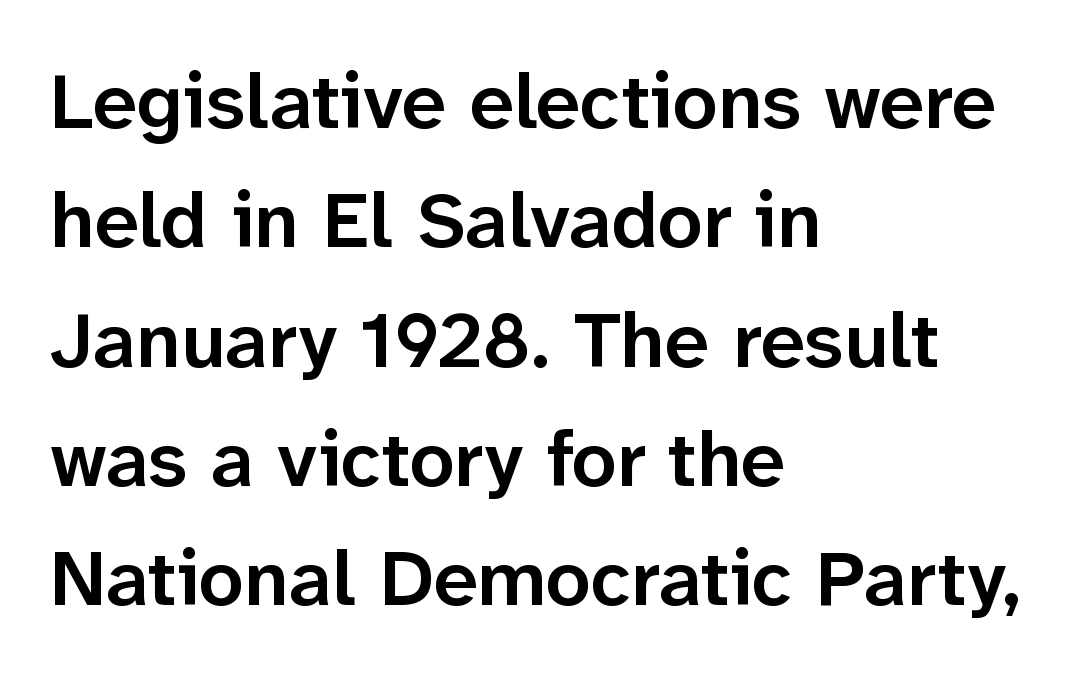
{"serif": "no", "italic": "no", "bold": "semi", "weight": "semibold", "width": "normal", "stroke_contrast": "low", "x_height": "medium", "monospaced": "no", "underline": "no", "align": "left", "line_spacing": "normal", "line_spacing_ratio": 1.51, "letter_spacing": "normal", "letter_spacing_em": 0.0, "glyph_px": 79}
